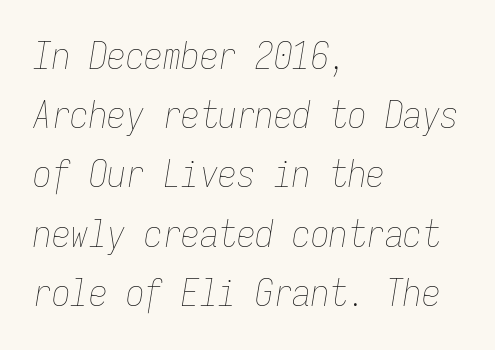
The image shows 37 px thin, condensed type, italic (leaning right), monospaced; set left-aligned, normal line spacing (1.6x), normal letter spacing, not underlined; low stroke contrast and a medium x-height.
